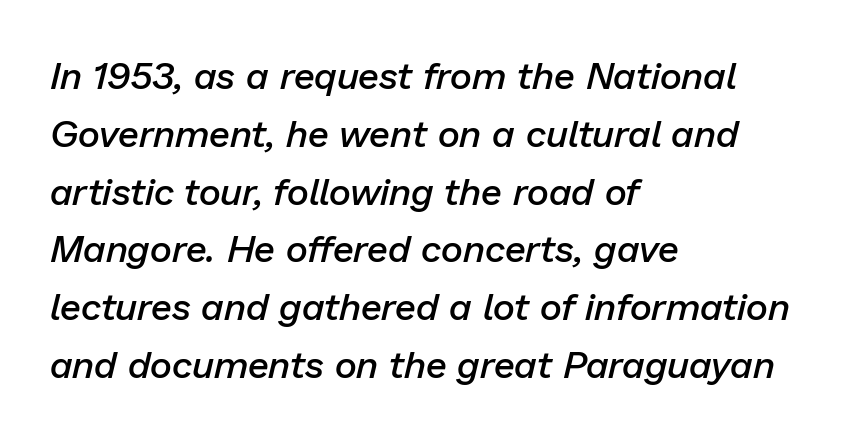
The image shows 38 px semibold type, italic (leaning right); set left-aligned, normal line spacing (1.52x), normal letter spacing, not underlined; low stroke contrast and a medium x-height.
